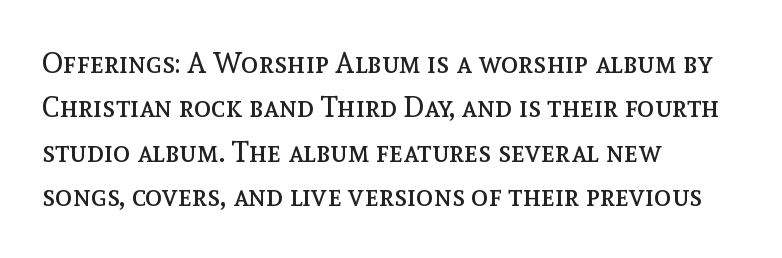
{"italic": "no", "bold": "no", "weight": "regular", "width": "normal", "x_height": "medium", "monospaced": "no", "underline": "no", "align": "left", "line_spacing": "normal", "line_spacing_ratio": 1.53, "letter_spacing": "normal", "letter_spacing_em": 0.0, "glyph_px": 29}
